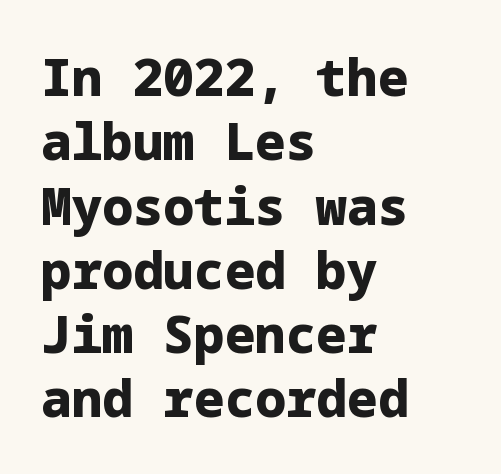
Q: Is the text bold? A: Yes.
Q: Is the text italic (slanted)? A: No, it is upright.
Q: Is the typeface a serif or a sans-serif typeface? A: Sans-serif.
Q: Is the text underlined? A: No.
Q: How is the paragraph aligned? A: Left-aligned.
Q: Is the spacing between letters normal or unusually wide? A: Normal.
Q: Is the spacing between lines tight, normal or loose? A: Normal.
Q: Width (condensed, normal, or wide)? A: Normal.
Q: Stroke contrast? A: Low.
Q: x-height? A: Medium.
